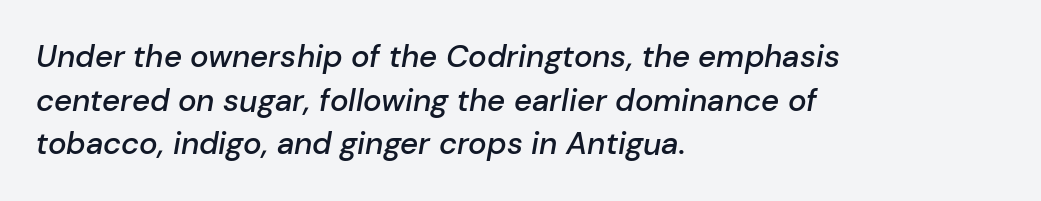
The image shows 31 px semibold type, italic (leaning right); set left-aligned, normal line spacing (1.41x), normal letter spacing, not underlined; low stroke contrast and a medium x-height.
